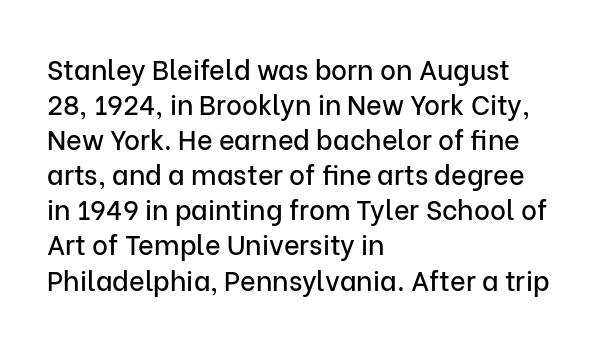
The image shows 27 px text type, upright; set left-aligned, normal line spacing (1.3x), normal letter spacing, not underlined.
